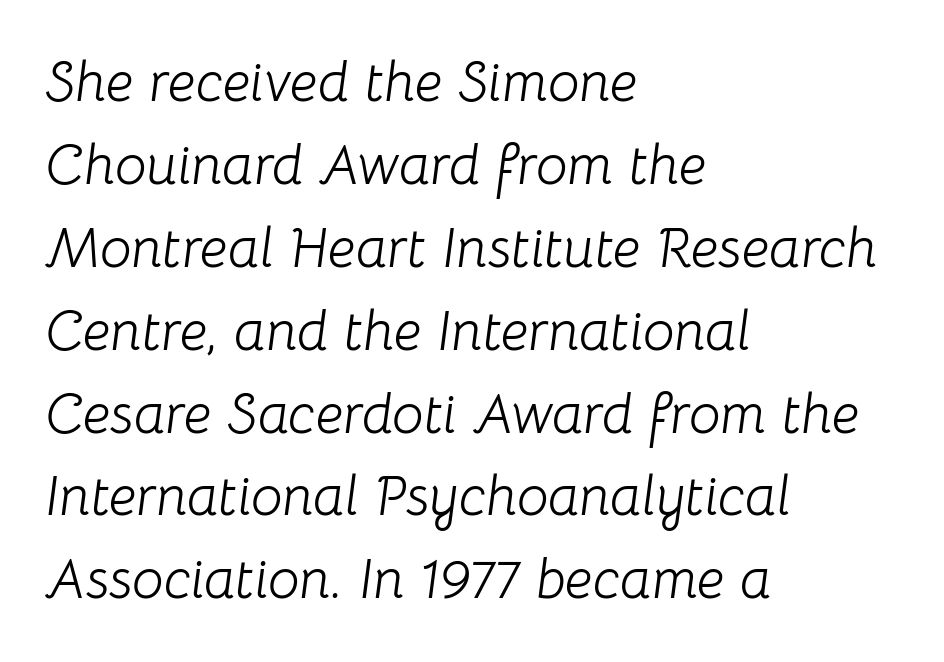
Q: Is the text bold? A: No.
Q: Is the text italic (slanted)? A: Yes, it leans right by about 8 degrees.
Q: Is the text underlined? A: No.
Q: How is the paragraph aligned? A: Left-aligned.
Q: Is the spacing between letters normal or unusually wide? A: Normal.
Q: Is the spacing between lines tight, normal or loose? A: Normal.
Q: Width (condensed, normal, or wide)? A: Normal.
Q: Stroke contrast? A: Low.
Q: x-height? A: Medium.
Q: Monospaced? A: No.
